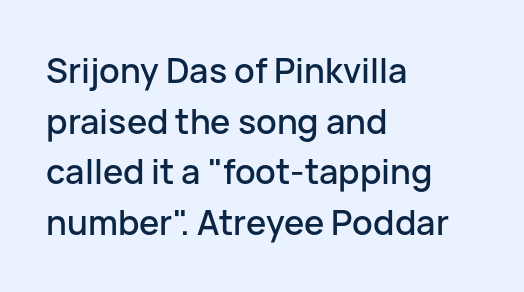
The image shows 34 px sans-serif type, upright; set left-aligned, normal line spacing (1.49x), normal letter spacing, not underlined; low stroke contrast and a medium x-height.
